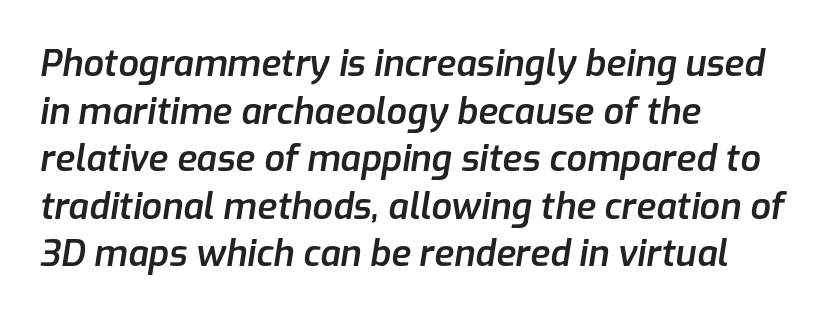
The image shows 36 px semibold type, italic (leaning right); set left-aligned, normal line spacing (1.32x), normal letter spacing, not underlined; low stroke contrast and a medium x-height.
